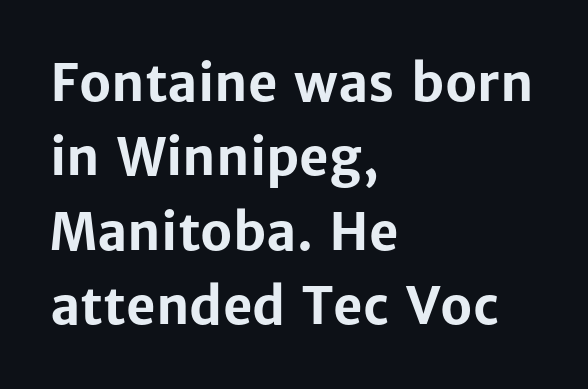
{"serif": "no", "italic": "no", "bold": "yes", "weight": "bold", "width": "normal", "stroke_contrast": "low", "x_height": "medium", "monospaced": "no", "underline": "no", "align": "left", "line_spacing": "normal", "line_spacing_ratio": 1.46, "letter_spacing": "normal", "letter_spacing_em": 0.0, "glyph_px": 51}
